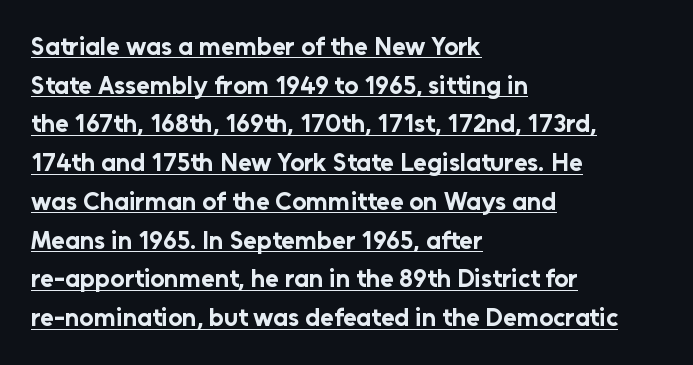
Every letter is thick-stroked: bold, no question. You can see a thin bar hugging the bottom of the glyphs. If you measured baseline to baseline, you'd find a middling distance. These lines stack with their left ends in a neat column.
